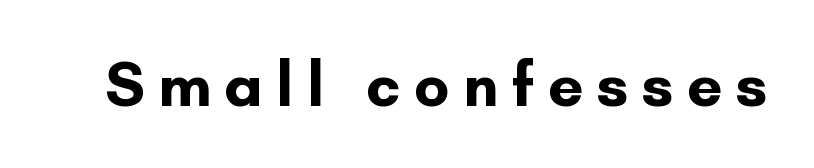
The image shows 63 px bold sans-serif type, upright; set unusually wide letter spacing (+0.21 em), not underlined; low stroke contrast and a small x-height.
